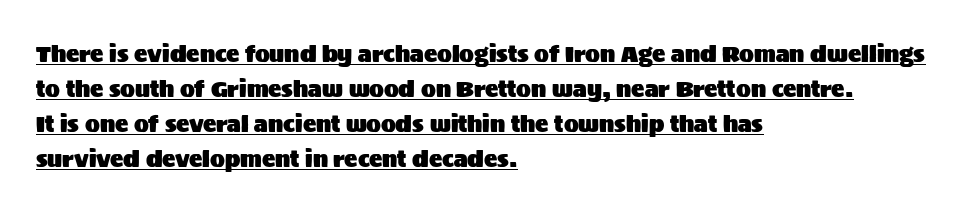
{"italic": "no", "underline": "yes", "align": "left", "line_spacing": "normal", "line_spacing_ratio": 1.59, "letter_spacing": "normal", "letter_spacing_em": 0.0, "glyph_px": 22}
